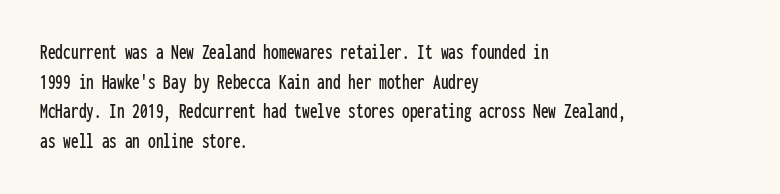
Q: Is the text italic (slanted)? A: No, it is upright.
Q: Is the text underlined? A: No.
Q: How is the paragraph aligned? A: Left-aligned.
Q: Is the spacing between letters normal or unusually wide? A: Normal.
Q: Is the spacing between lines tight, normal or loose? A: Normal.
